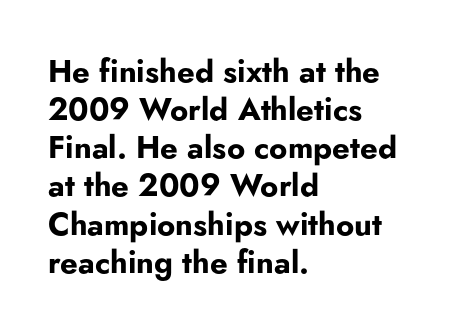
Q: Is the text bold? A: Yes.
Q: Is the text italic (slanted)? A: No, it is upright.
Q: Is the typeface a serif or a sans-serif typeface? A: Sans-serif.
Q: Is the text underlined? A: No.
Q: How is the paragraph aligned? A: Left-aligned.
Q: Is the spacing between letters normal or unusually wide? A: Normal.
Q: Width (condensed, normal, or wide)? A: Normal.
Q: Stroke contrast? A: Low.
Q: x-height? A: Small.
Q: Monospaced? A: No.
